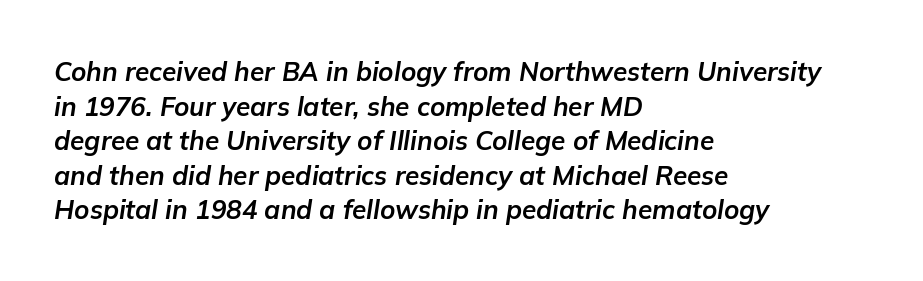
The image shows 26 px bold type, italic (leaning right); set left-aligned, normal line spacing (1.33x), normal letter spacing, not underlined.
